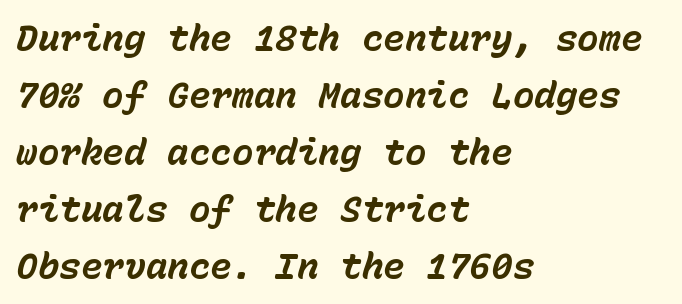
{"italic": "yes", "lean": "right", "slant_degrees": 15, "bold": "yes", "weight": "bold", "width": "normal", "stroke_contrast": "low", "x_height": "medium", "monospaced": "yes", "underline": "no", "align": "left", "line_spacing": "normal", "line_spacing_ratio": 1.58, "letter_spacing": "normal", "letter_spacing_em": 0.0, "glyph_px": 36}
